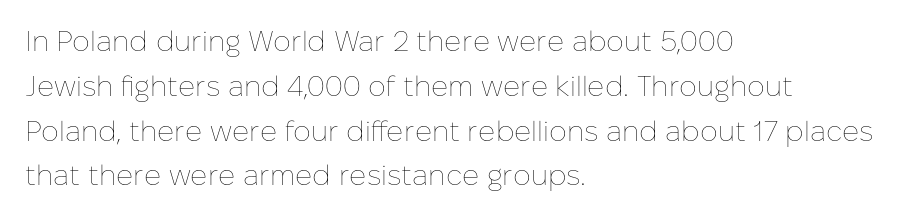
Q: Is the text bold? A: No.
Q: Is the text italic (slanted)? A: No, it is upright.
Q: Is the text underlined? A: No.
Q: How is the paragraph aligned? A: Left-aligned.
Q: Is the spacing between letters normal or unusually wide? A: Normal.
Q: Is the spacing between lines tight, normal or loose? A: Normal.
Q: Width (condensed, normal, or wide)? A: Normal.
Q: Stroke contrast? A: Low.
Q: x-height? A: Medium.
Q: Monospaced? A: No.
